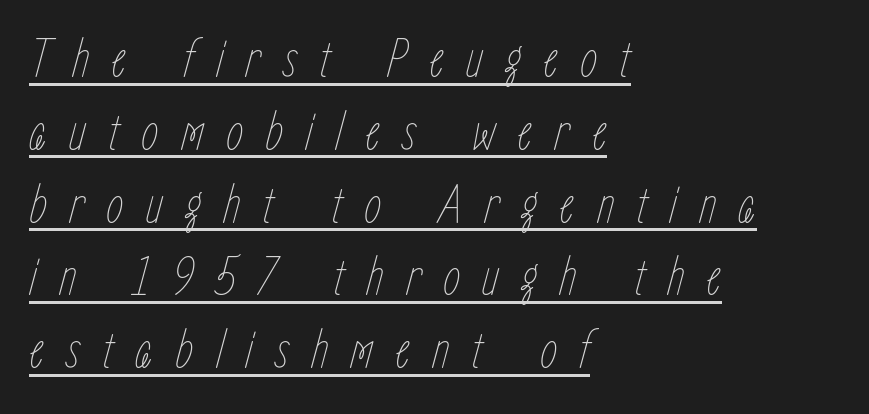
Q: Is the text bold? A: No.
Q: Is the text italic (slanted)? A: Yes, it leans right by about 15 degrees.
Q: Is the text underlined? A: Yes.
Q: How is the paragraph aligned? A: Left-aligned.
Q: Is the spacing between letters normal or unusually wide? A: Unusually wide.
Q: Is the spacing between lines tight, normal or loose? A: Normal.
Q: Width (condensed, normal, or wide)? A: Condensed.
Q: Stroke contrast? A: Low.
Q: x-height? A: Medium.
Q: Monospaced? A: No.
